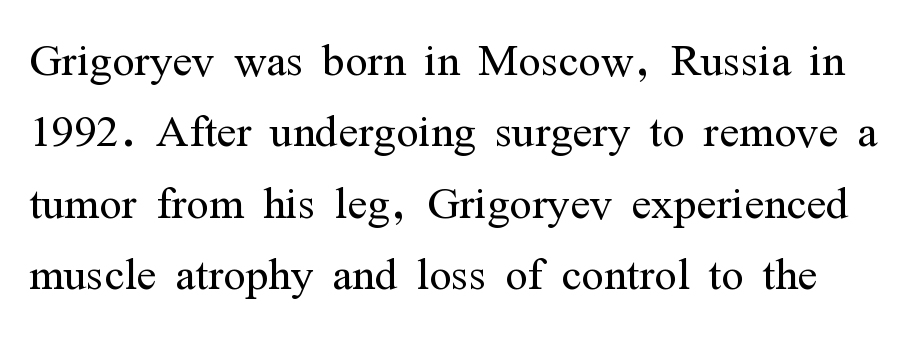
Q: Is the text bold? A: No.
Q: Is the text italic (slanted)? A: No, it is upright.
Q: Is the typeface a serif or a sans-serif typeface? A: Serif.
Q: Is the text underlined? A: No.
Q: Is the spacing between letters normal or unusually wide? A: Normal.
Q: Width (condensed, normal, or wide)? A: Condensed.
Q: Stroke contrast? A: Medium.
Q: x-height? A: Medium.
Q: Monospaced? A: No.
